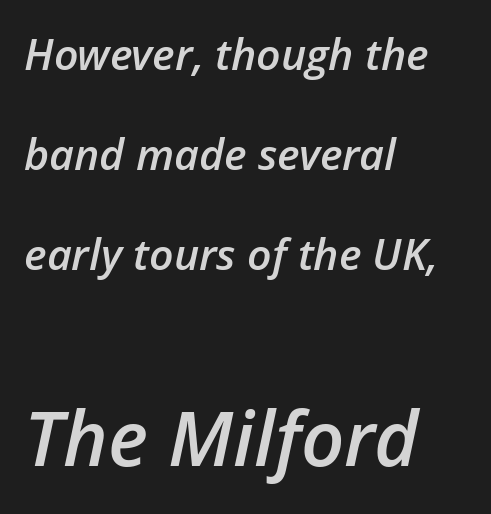
{"italic": "yes", "lean": "right", "slant_degrees": 12, "bold": "semi", "weight": "semibold", "width": "normal", "stroke_contrast": "low", "x_height": "medium", "monospaced": "no", "underline": "no", "align": "left", "line_spacing": "loose", "line_spacing_ratio": 2.32, "letter_spacing": "normal", "letter_spacing_em": 0.0, "larger_block": "second", "size_ratio": 1.77, "glyph_px": 76}
